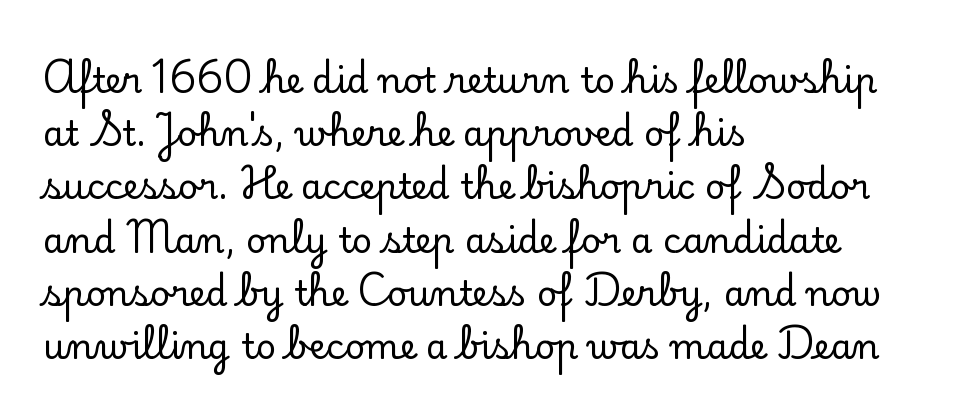
{"serif": "yes", "italic": "no", "width": "normal", "stroke_contrast": "low", "x_height": "small", "monospaced": "no", "underline": "no", "align": "left", "line_spacing": "normal", "line_spacing_ratio": 1.52, "letter_spacing": "normal", "letter_spacing_em": 0.0, "glyph_px": 35}
